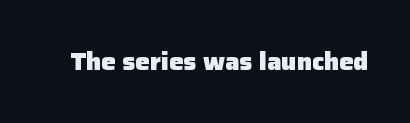
Q: Is the text bold? A: Yes.
Q: Is the text italic (slanted)? A: No, it is upright.
Q: Is the text underlined? A: No.
Q: Is the spacing between letters normal or unusually wide? A: Normal.
